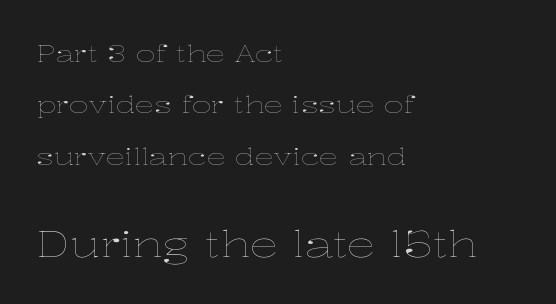
Q: Is the text bold? A: No.
Q: Is the text italic (slanted)? A: No, it is upright.
Q: Is the text underlined? A: No.
Q: How is the paragraph aligned? A: Left-aligned.
Q: Is the spacing between letters normal or unusually wide? A: Normal.
Q: Is the spacing between lines tight, normal or loose? A: Loose.
Q: Which block of text is set in a larger size, the first (top) or the second (bottom)? A: The second (bottom) one.
Q: Width (condensed, normal, or wide)? A: Wide.
Q: Stroke contrast? A: Low.
Q: x-height? A: Medium.
Q: Monospaced? A: No.
